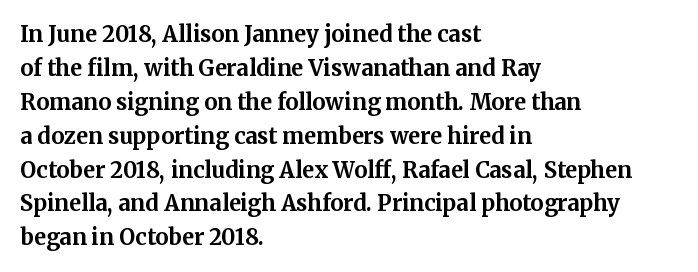
{"italic": "no", "bold": "yes", "underline": "no", "align": "left", "line_spacing": "normal", "line_spacing_ratio": 1.54, "letter_spacing": "normal", "letter_spacing_em": 0.0, "glyph_px": 22}
